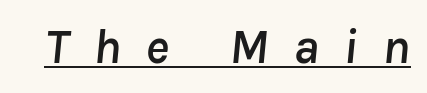
Honestly, the underline is the first thing you notice here. The letters advance in unequal steps, a hallmark of proportional type. Designer's note — italics engaged. These lines have a slow, spaced-out rhythm from letter to letter.
